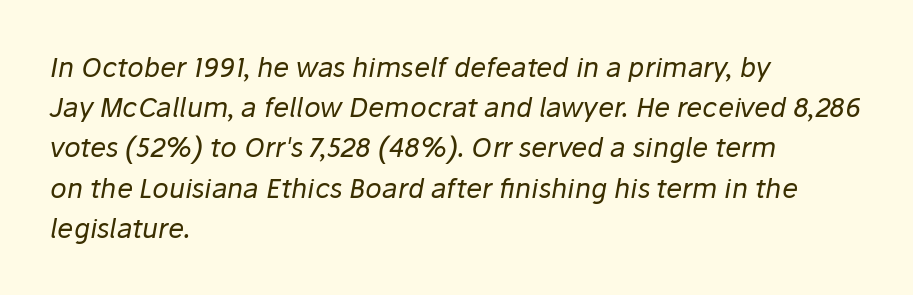
{"italic": "yes", "lean": "right", "slant_degrees": 10, "bold": "no", "underline": "no", "align": "left", "line_spacing": "normal", "line_spacing_ratio": 1.49, "letter_spacing": "normal", "letter_spacing_em": 0.0, "glyph_px": 27}
